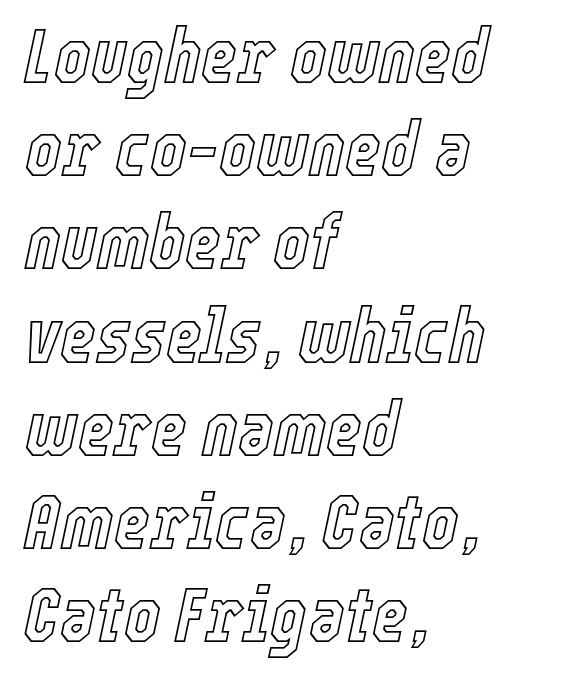
The image shows 77 px condensed type, italic (leaning right); set left-aligned, line spacing 1.21x, normal letter spacing, not underlined; a medium x-height.
